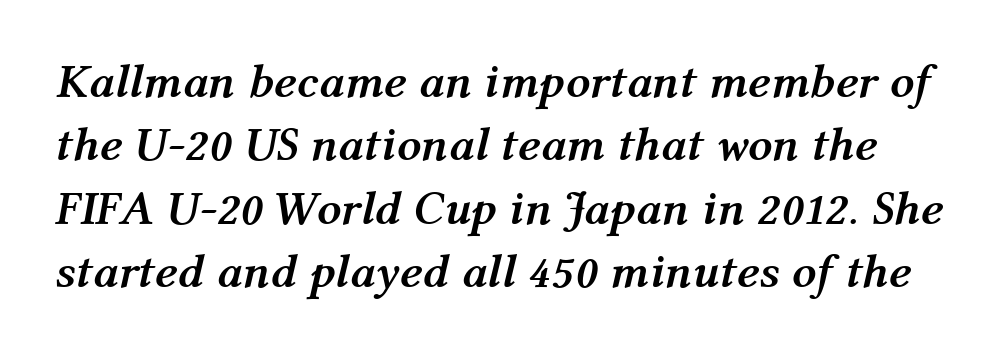
The image shows 48 px semibold type, italic (leaning right); set normal line spacing (1.32x), normal letter spacing, not underlined; medium stroke contrast and a medium x-height.
